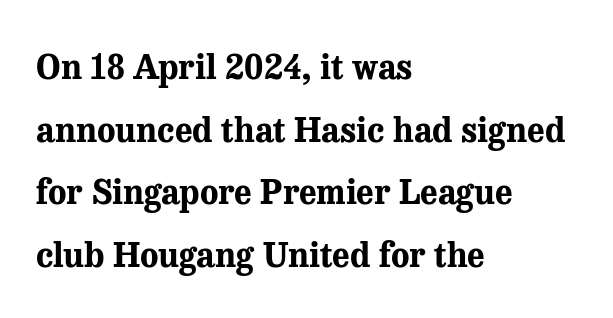
The image shows 34 px bold serif type, upright; set left-aligned, line spacing 1.84x, normal letter spacing, not underlined; medium stroke contrast and a medium x-height.
